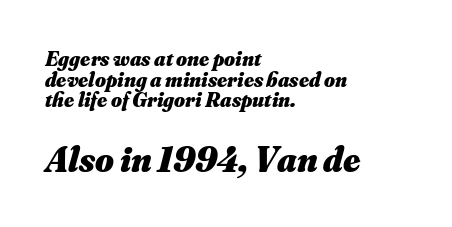
Q: Is the text bold? A: Yes.
Q: Is the text italic (slanted)? A: Yes, it leans right by about 16 degrees.
Q: Is the text underlined? A: No.
Q: How is the paragraph aligned? A: Left-aligned.
Q: Is the spacing between letters normal or unusually wide? A: Normal.
Q: Is the spacing between lines tight, normal or loose? A: Tight.
Q: Which block of text is set in a larger size, the first (top) or the second (bottom)? A: The second (bottom) one.
Q: Width (condensed, normal, or wide)? A: Normal.
Q: Stroke contrast? A: Medium.
Q: x-height? A: Small.
Q: Monospaced? A: No.
